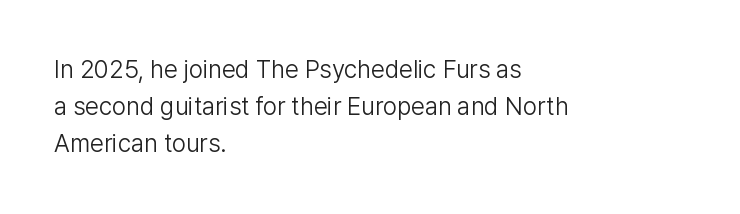
Each new line begins a customary step beneath the previous one. In CSS terms this would be text-align: left. Every character sits straight up, as roman type does. Inter-character spacing is left at the font's built-in metrics.
